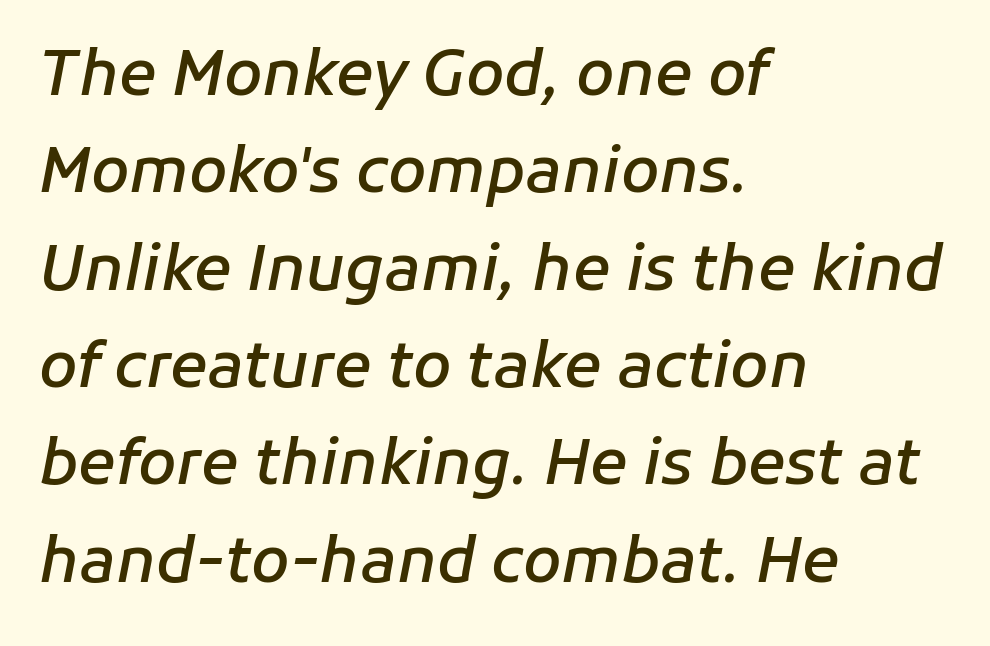
Q: Is the text bold? A: Semi-bold.
Q: Is the text italic (slanted)? A: Yes, it leans right by about 11 degrees.
Q: Is the text underlined? A: No.
Q: How is the paragraph aligned? A: Left-aligned.
Q: Is the spacing between letters normal or unusually wide? A: Normal.
Q: Is the spacing between lines tight, normal or loose? A: Normal.
Q: Width (condensed, normal, or wide)? A: Normal.
Q: Stroke contrast? A: Low.
Q: x-height? A: Medium.
Q: Monospaced? A: No.
